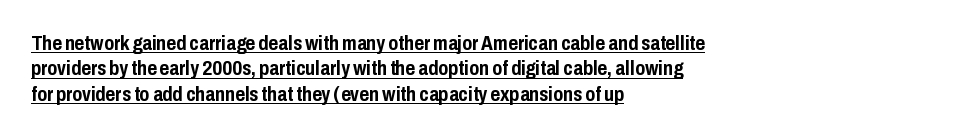
Q: Is the text bold? A: Yes.
Q: Is the text italic (slanted)? A: No, it is upright.
Q: Is the text underlined? A: Yes.
Q: How is the paragraph aligned? A: Left-aligned.
Q: Is the spacing between letters normal or unusually wide? A: Normal.
